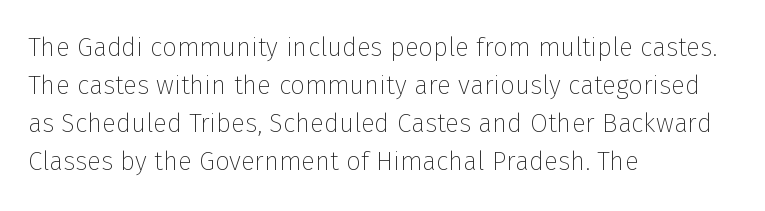
Visually the block forms a straight wall on the left and a jagged coastline on the right. Caption: standard tracking, unaltered. The type sits square on the baseline with zero lean. Weight: not bold — regular or lighter.
